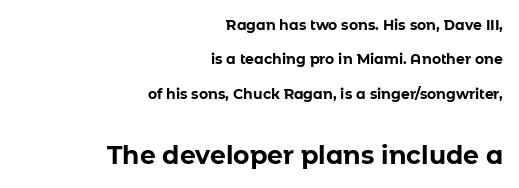
Is the letter spacing exaggerated? No — it looks like the ordinary default. Each new line begins a long way beneath the previous one. A dark, heavy texture on the line: the type is bold. Tall strokes in this sample are plumb rather than angled.
